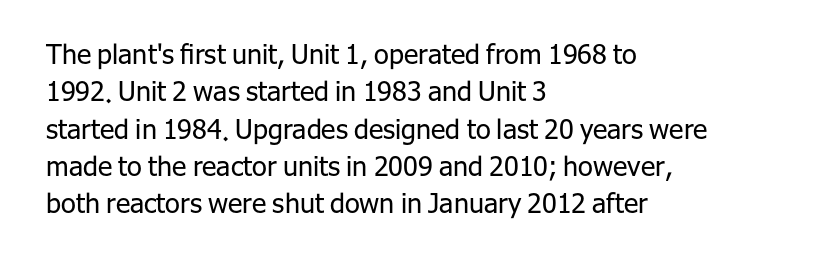
The image shows 27 px text type, upright; set left-aligned, normal line spacing (1.38x), normal letter spacing, not underlined.
